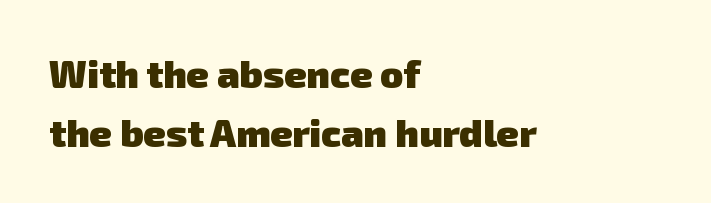
{"serif": "no", "bold": "yes", "weight": "heavy", "width": "normal", "stroke_contrast": "low", "x_height": "medium", "monospaced": "no", "underline": "no", "align": "left", "line_spacing": "normal", "line_spacing_ratio": 1.55, "letter_spacing": "normal", "letter_spacing_em": 0.0, "glyph_px": 38}
